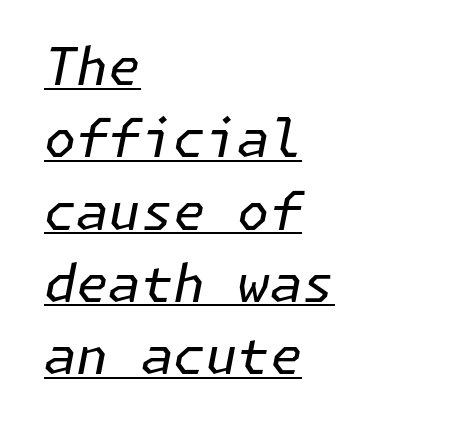
The image shows 52 px regular-weight type, italic (leaning right); set left-aligned, normal line spacing (1.39x), normal letter spacing, underlined; low stroke contrast and a medium x-height.
